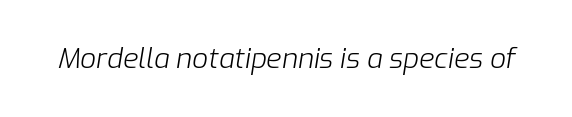
{"italic": "yes", "lean": "right", "slant_degrees": 9, "bold": "no", "weight": "light", "width": "normal", "stroke_contrast": "low", "x_height": "medium", "monospaced": "no", "underline": "no", "letter_spacing": "normal", "letter_spacing_em": 0.0, "glyph_px": 28}
